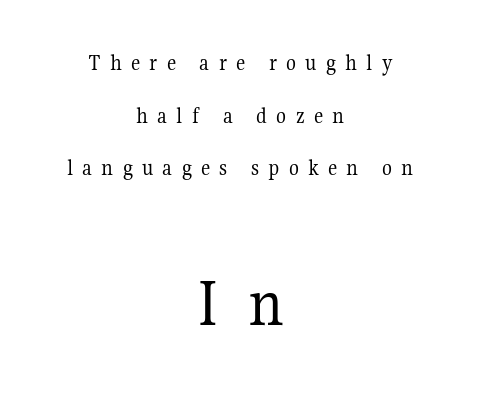
The image shows 69 px regular-weight serif type, upright; set centered, loose line spacing (2.29x), unusually wide letter spacing (+0.4 em), not underlined; the second (bottom) block is 3.0x larger; medium stroke contrast and a medium x-height.
